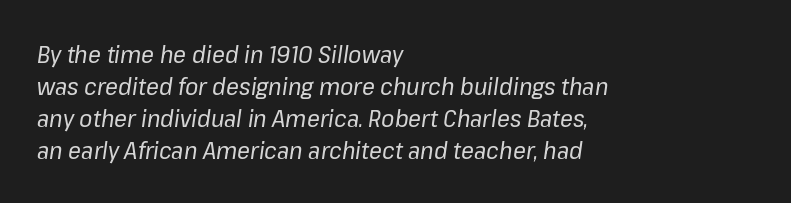
{"italic": "yes", "lean": "right", "slant_degrees": 8, "bold": "no", "underline": "no", "align": "left", "line_spacing": "normal", "line_spacing_ratio": 1.33, "letter_spacing": "normal", "letter_spacing_em": 0.0, "glyph_px": 24}
